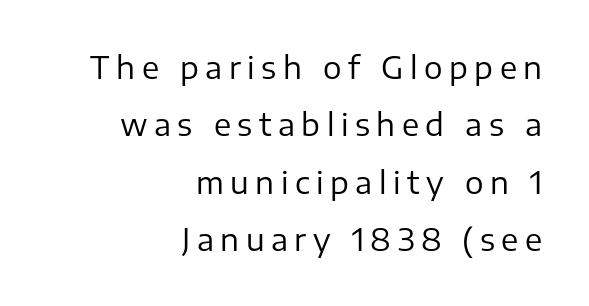
Q: Is the text bold? A: No.
Q: Is the text italic (slanted)? A: No, it is upright.
Q: Is the typeface a serif or a sans-serif typeface? A: Sans-serif.
Q: Is the text underlined? A: No.
Q: How is the paragraph aligned? A: Right-aligned.
Q: Is the spacing between letters normal or unusually wide? A: Unusually wide.
Q: Width (condensed, normal, or wide)? A: Normal.
Q: Stroke contrast? A: Low.
Q: x-height? A: Medium.
Q: Monospaced? A: No.
